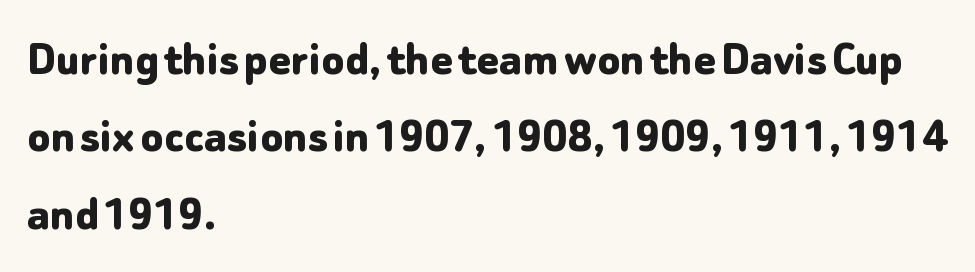
{"serif": "no", "italic": "no", "bold": "yes", "weight": "bold", "width": "normal", "stroke_contrast": "low", "x_height": "medium", "monospaced": "no", "underline": "no", "align": "left", "line_spacing": "normal", "line_spacing_ratio": 1.49, "letter_spacing": "normal", "letter_spacing_em": 0.0, "glyph_px": 52}
